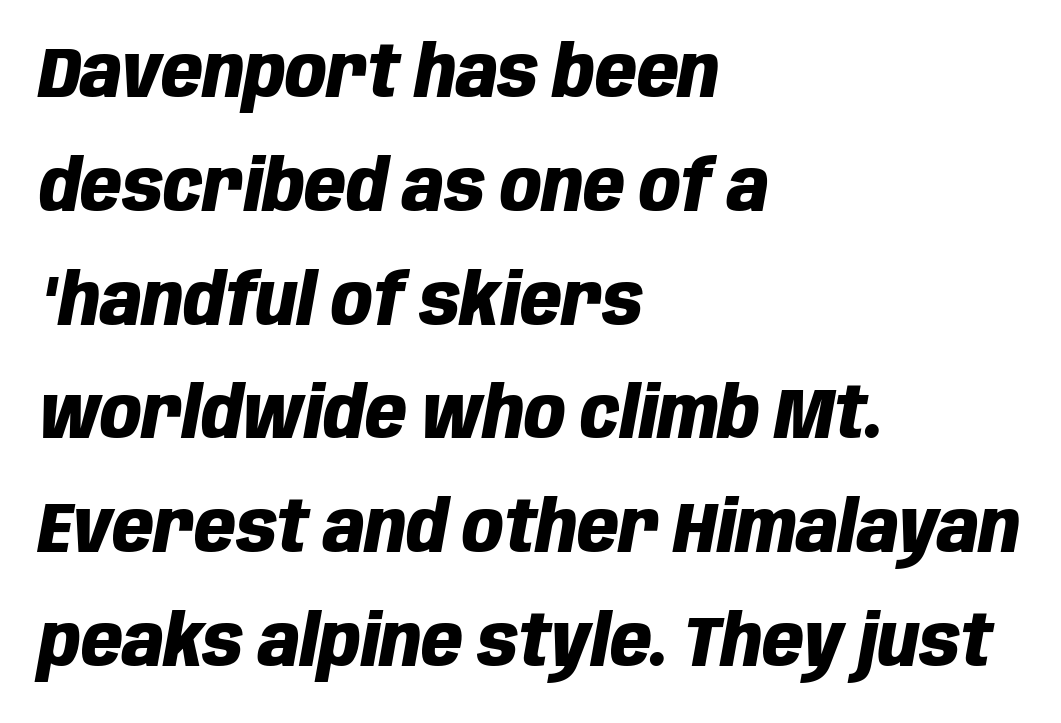
Q: Is the text bold? A: Yes.
Q: Is the text italic (slanted)? A: Yes, it leans right by about 10 degrees.
Q: Is the text underlined? A: No.
Q: How is the paragraph aligned? A: Left-aligned.
Q: Is the spacing between letters normal or unusually wide? A: Normal.
Q: Is the spacing between lines tight, normal or loose? A: Normal.
Q: Width (condensed, normal, or wide)? A: Condensed.
Q: Stroke contrast? A: Low.
Q: x-height? A: Large.
Q: Monospaced? A: No.
